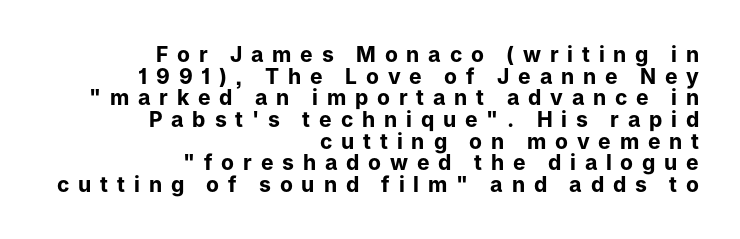
Q: Is the text bold? A: Yes.
Q: Is the text italic (slanted)? A: No, it is upright.
Q: Is the text underlined? A: No.
Q: How is the paragraph aligned? A: Right-aligned.
Q: Is the spacing between letters normal or unusually wide? A: Unusually wide.
Q: Is the spacing between lines tight, normal or loose? A: Tight.
